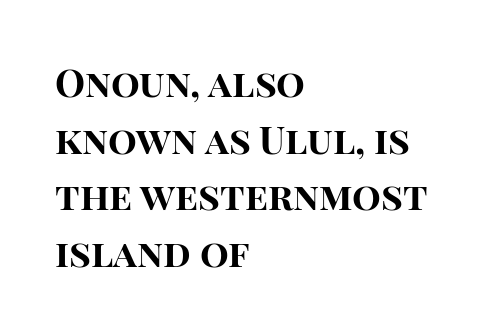
The image shows 38 px bold sans-serif type, upright; set left-aligned, normal line spacing (1.49x), normal letter spacing, not underlined; high stroke contrast and a large x-height.
